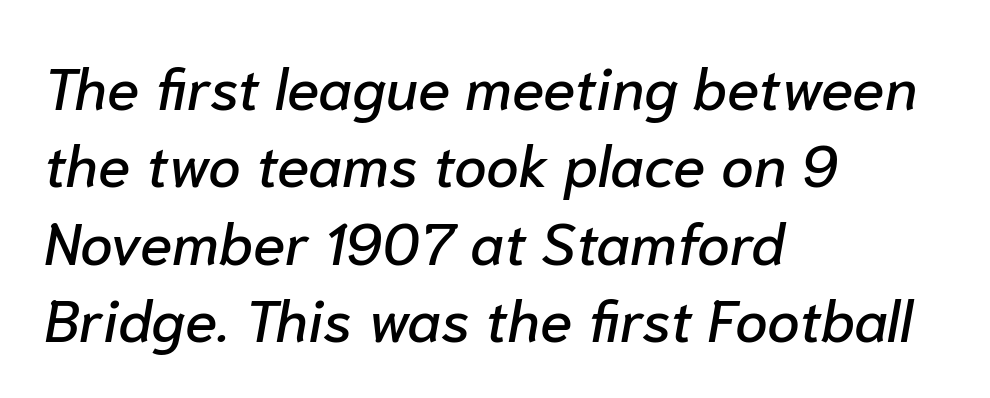
Q: Is the text italic (slanted)? A: Yes, it leans right by about 10 degrees.
Q: Is the text underlined? A: No.
Q: How is the paragraph aligned? A: Left-aligned.
Q: Is the spacing between letters normal or unusually wide? A: Normal.
Q: Is the spacing between lines tight, normal or loose? A: Normal.
Q: Width (condensed, normal, or wide)? A: Normal.
Q: Stroke contrast? A: Low.
Q: x-height? A: Medium.
Q: Monospaced? A: No.
